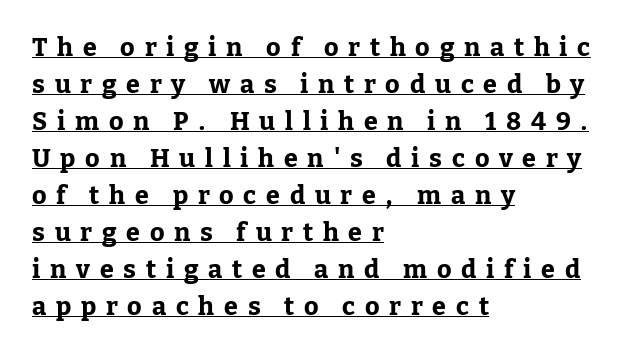
{"italic": "no", "bold": "yes", "underline": "yes", "align": "left", "line_spacing": "normal", "line_spacing_ratio": 1.48, "letter_spacing": "wide", "letter_spacing_em": 0.39, "glyph_px": 25}
